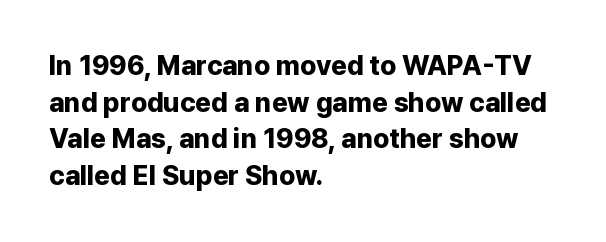
Casual observation: everything's shoved over to the left. Look at the tracking — it's just the regular setting, nothing added. The rendering uses a moderate line-height, typical for paragraphs. Decoration check: the copy has no underline. The face used here has the dense, thick strokes of a bold. The typography opts for an upright posture over an oblique one.
